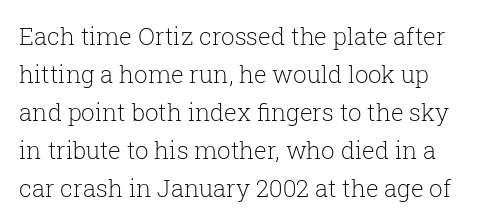
{"italic": "no", "bold": "no", "underline": "no", "line_spacing": "normal", "line_spacing_ratio": 1.58, "letter_spacing": "normal", "letter_spacing_em": 0.0, "glyph_px": 24}
